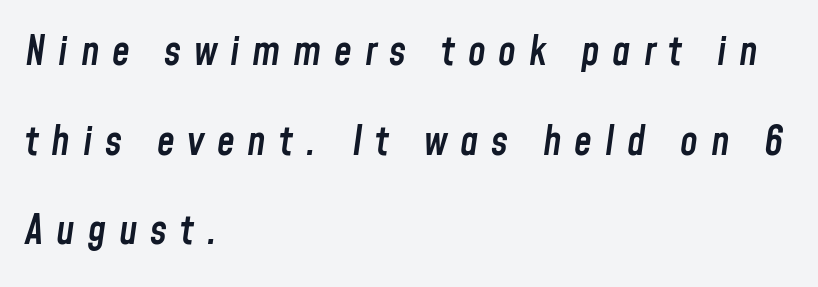
Q: Is the text bold? A: Semi-bold.
Q: Is the text italic (slanted)? A: Yes, it leans right by about 8 degrees.
Q: Is the text underlined? A: No.
Q: How is the paragraph aligned? A: Left-aligned.
Q: Is the spacing between letters normal or unusually wide? A: Unusually wide.
Q: Is the spacing between lines tight, normal or loose? A: Loose.
Q: Width (condensed, normal, or wide)? A: Condensed.
Q: Stroke contrast? A: Low.
Q: x-height? A: Medium.
Q: Monospaced? A: No.
